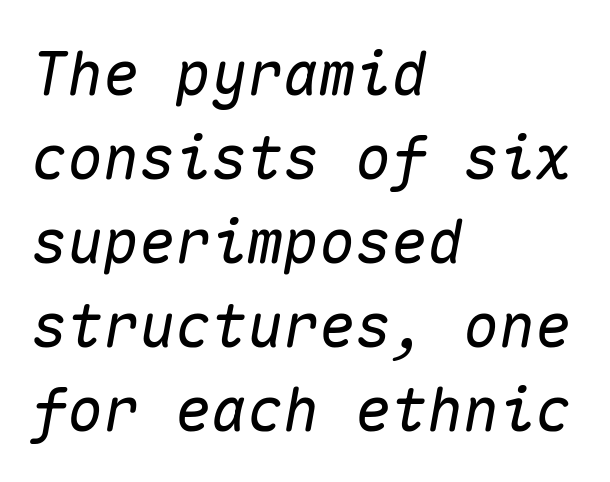
Q: Is the text italic (slanted)? A: Yes, it leans right by about 10 degrees.
Q: Is the text underlined? A: No.
Q: How is the paragraph aligned? A: Left-aligned.
Q: Is the spacing between letters normal or unusually wide? A: Normal.
Q: Is the spacing between lines tight, normal or loose? A: Normal.
Q: Width (condensed, normal, or wide)? A: Normal.
Q: Stroke contrast? A: Medium.
Q: x-height? A: Medium.
Q: Monospaced? A: Yes.
